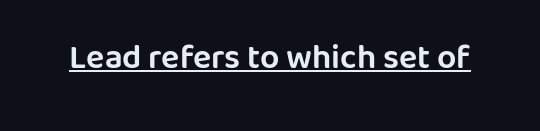
The image shows 34 px sans-serif type, upright; set normal letter spacing, underlined; low stroke contrast and a large x-height.
